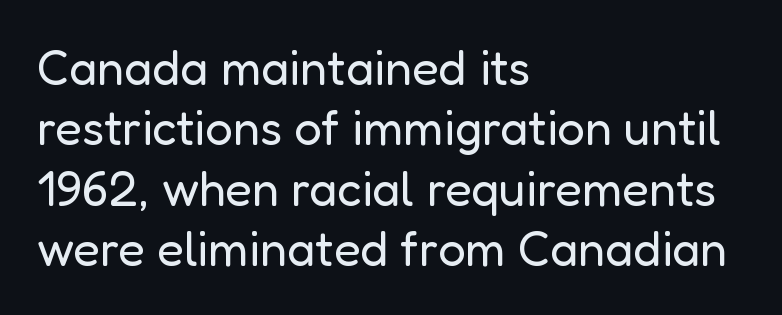
Q: Is the text bold? A: No.
Q: Is the text italic (slanted)? A: No, it is upright.
Q: Is the typeface a serif or a sans-serif typeface? A: Sans-serif.
Q: Is the text underlined? A: No.
Q: How is the paragraph aligned? A: Left-aligned.
Q: Is the spacing between letters normal or unusually wide? A: Normal.
Q: Width (condensed, normal, or wide)? A: Normal.
Q: Stroke contrast? A: Low.
Q: x-height? A: Medium.
Q: Monospaced? A: No.
